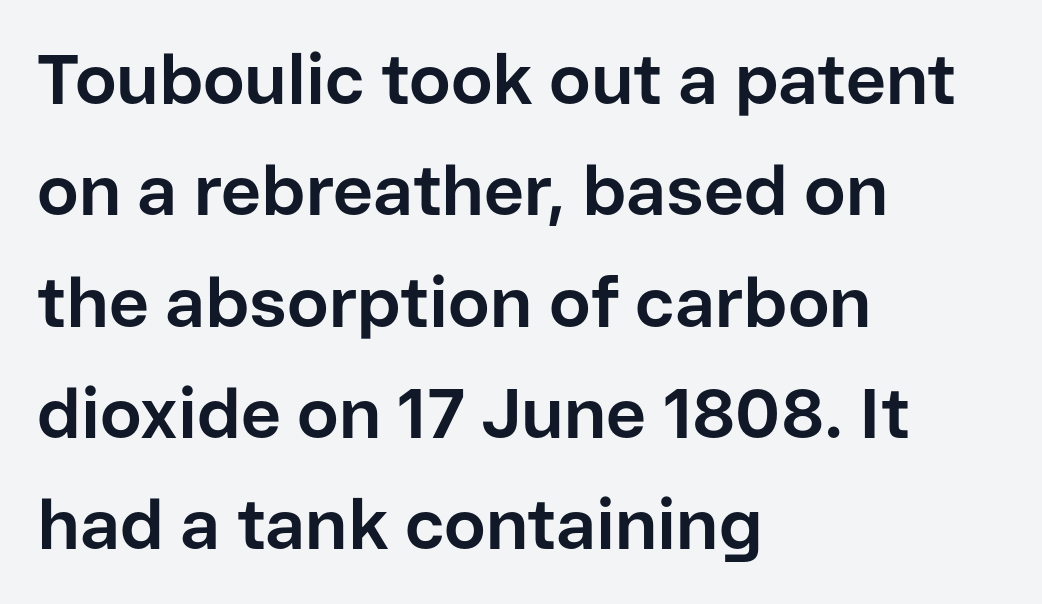
Q: Is the text bold? A: Yes.
Q: Is the text italic (slanted)? A: No, it is upright.
Q: Is the typeface a serif or a sans-serif typeface? A: Sans-serif.
Q: Is the text underlined? A: No.
Q: How is the paragraph aligned? A: Left-aligned.
Q: Is the spacing between letters normal or unusually wide? A: Normal.
Q: Is the spacing between lines tight, normal or loose? A: Normal.
Q: Width (condensed, normal, or wide)? A: Normal.
Q: Stroke contrast? A: Low.
Q: x-height? A: Medium.
Q: Monospaced? A: No.
